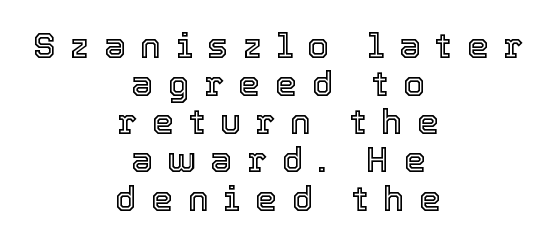
The image shows 35 px text type, upright; set centered, tight line spacing (1.09x), unusually wide letter spacing (+0.42 em), not underlined; a medium x-height.
